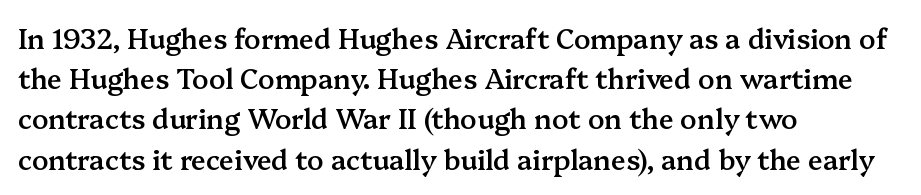
Q: Is the text bold? A: Semi-bold.
Q: Is the text italic (slanted)? A: No, it is upright.
Q: Is the text underlined? A: No.
Q: How is the paragraph aligned? A: Left-aligned.
Q: Is the spacing between letters normal or unusually wide? A: Normal.
Q: Is the spacing between lines tight, normal or loose? A: Normal.
